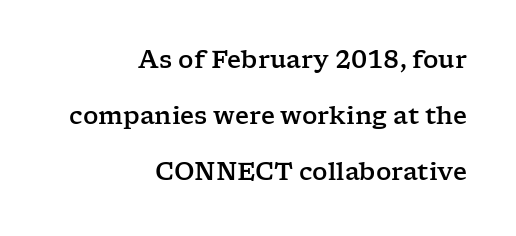
Q: Is the text italic (slanted)? A: No, it is upright.
Q: Is the text underlined? A: No.
Q: How is the paragraph aligned? A: Right-aligned.
Q: Is the spacing between letters normal or unusually wide? A: Normal.
Q: Is the spacing between lines tight, normal or loose? A: Loose.
